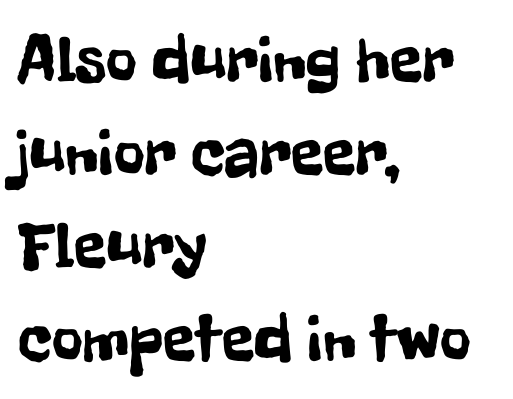
Q: Is the text italic (slanted)? A: No, it is upright.
Q: Is the typeface a serif or a sans-serif typeface? A: Sans-serif.
Q: Is the text underlined? A: No.
Q: How is the paragraph aligned? A: Left-aligned.
Q: Is the spacing between letters normal or unusually wide? A: Normal.
Q: Is the spacing between lines tight, normal or loose? A: Normal.
Q: Width (condensed, normal, or wide)? A: Condensed.
Q: Stroke contrast? A: Low.
Q: x-height? A: Medium.
Q: Monospaced? A: No.
